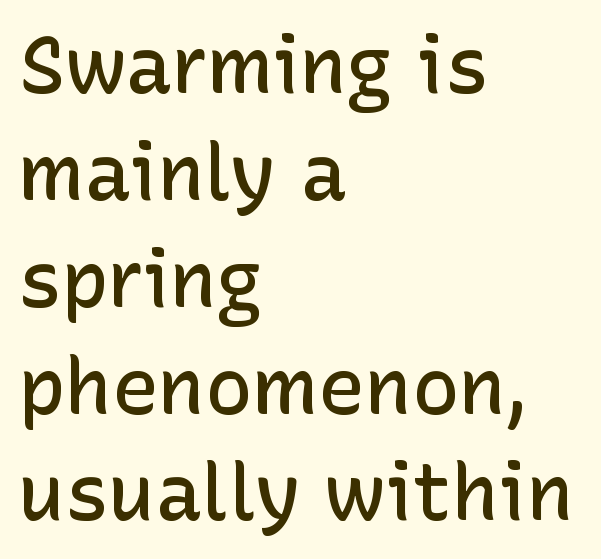
Q: Is the text bold? A: Semi-bold.
Q: Is the text italic (slanted)? A: No, it is upright.
Q: Is the typeface a serif or a sans-serif typeface? A: Sans-serif.
Q: Is the text underlined? A: No.
Q: How is the paragraph aligned? A: Left-aligned.
Q: Is the spacing between letters normal or unusually wide? A: Normal.
Q: Is the spacing between lines tight, normal or loose? A: Normal.
Q: Width (condensed, normal, or wide)? A: Normal.
Q: Stroke contrast? A: Low.
Q: x-height? A: Medium.
Q: Monospaced? A: No.
